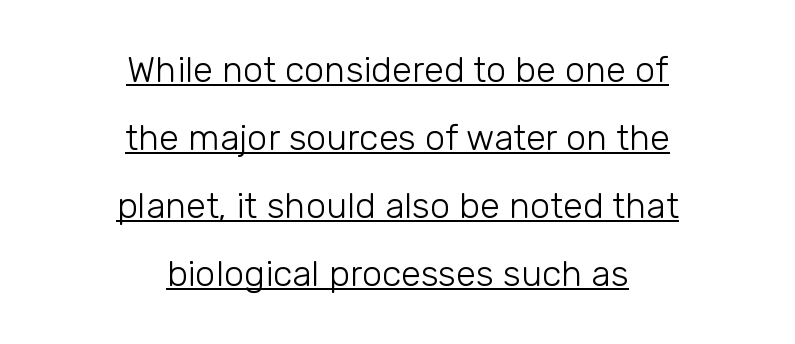
Q: Is the text bold? A: No.
Q: Is the text italic (slanted)? A: No, it is upright.
Q: Is the typeface a serif or a sans-serif typeface? A: Sans-serif.
Q: Is the text underlined? A: Yes.
Q: How is the paragraph aligned? A: Centered.
Q: Is the spacing between letters normal or unusually wide? A: Normal.
Q: Width (condensed, normal, or wide)? A: Normal.
Q: Stroke contrast? A: Low.
Q: x-height? A: Medium.
Q: Monospaced? A: No.
